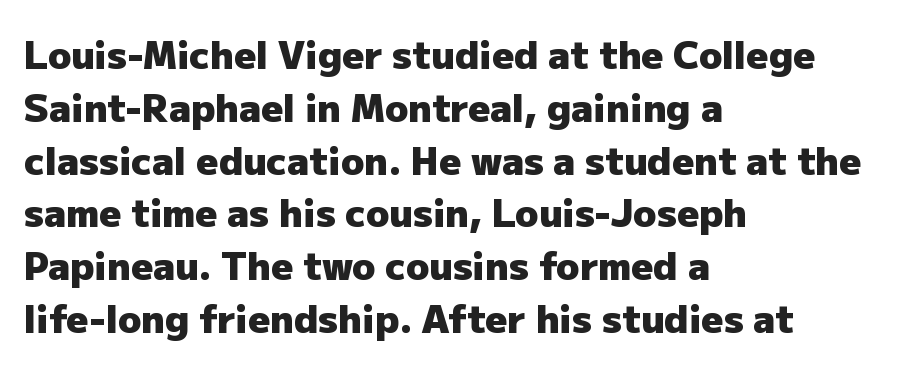
Every row of glyphs begins at an identical x-position on the left. The typesetting leans heavy: a genuine bold. Tall strokes in this sample are plumb rather than angled. Descenders are the only things crossing below the line. Each letter keeps its own natural width here, so spacing adapts to shape. The face used here is a sans, in the tradition of grotesques and geometrics.
